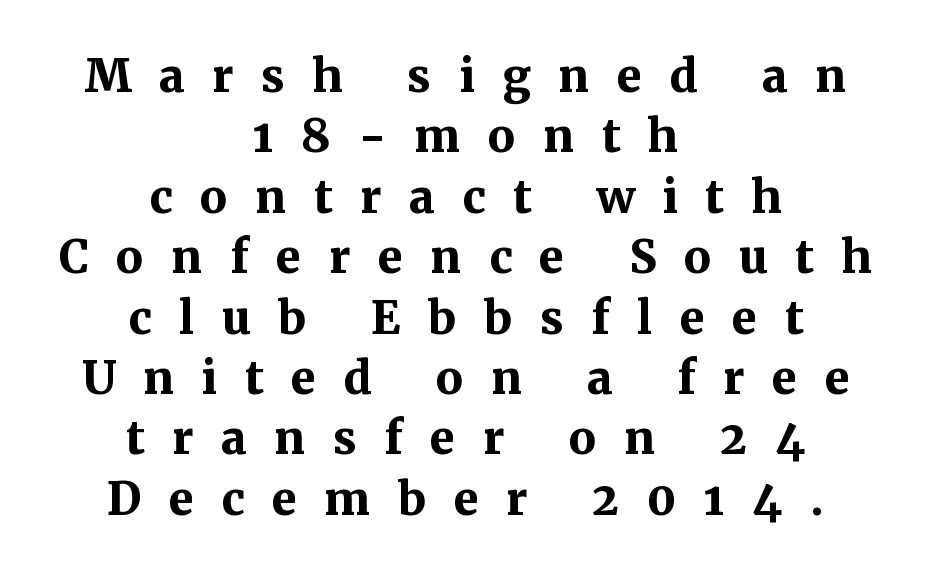
Display-style spreading of the glyphs; the letterfit is very open. Underline: absent. Tall strokes in this sample are plumb rather than angled. Heft: maximum for text — a bold.
